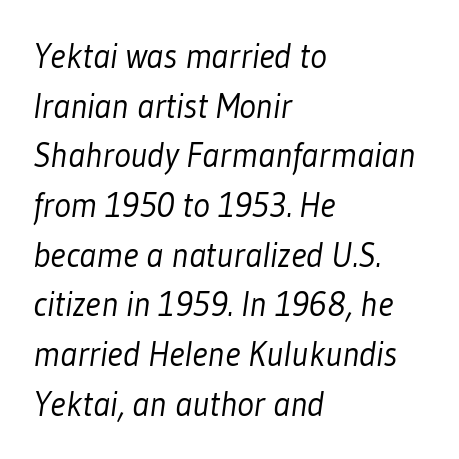
Characters follow at the spacing the type designer built in. A typesetter would call this leading conventional body-copy spacing. Examine the stroke ends and you'll find no serifs. The rendering uses natural spacing where letterforms have individual widths.
